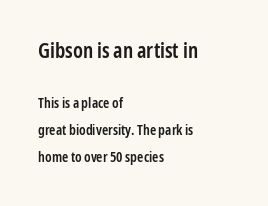
Set as a demibold, roughly 600 on the weight scale. If you measured baseline to baseline, you'd find a long distance. Characters remain perfectly vertical along every line. Caption: upper text group enlarged, lower text group reduced.
